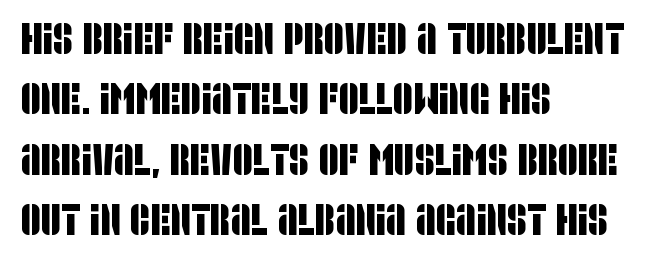
The rendering shows plain stroke endings on the letterforms — a sans-serif design. The rag falls on the right side of this text block. Check the space under the baseline: it is left empty. Here the designer chose a conventional face with non-uniform glyph widths. Caption: standard tracking, unaltered.
